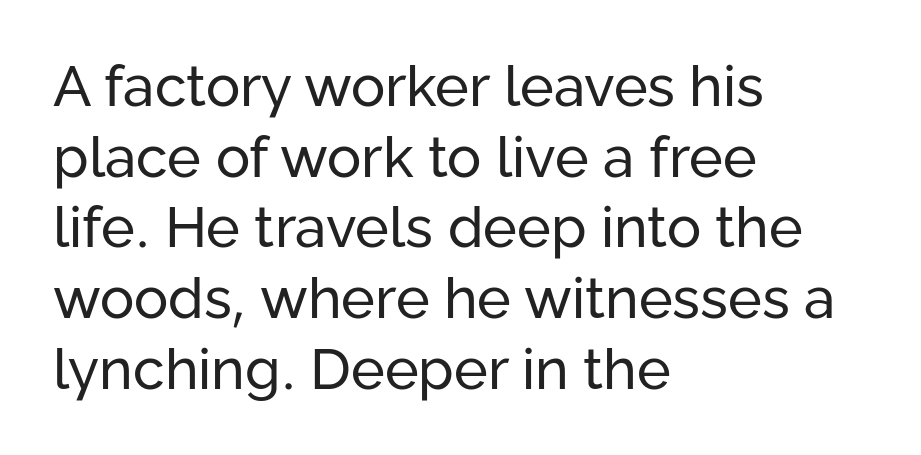
{"serif": "no", "italic": "no", "bold": "no", "weight": "regular", "width": "normal", "stroke_contrast": "low", "x_height": "medium", "monospaced": "no", "underline": "no", "align": "left", "line_spacing_ratio": 1.24, "letter_spacing": "normal", "letter_spacing_em": 0.0, "glyph_px": 57}
